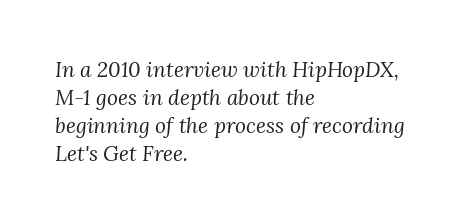
The image shows 21 px text type, italic (leaning right); set left-aligned, normal line spacing (1.33x), normal letter spacing, not underlined.
